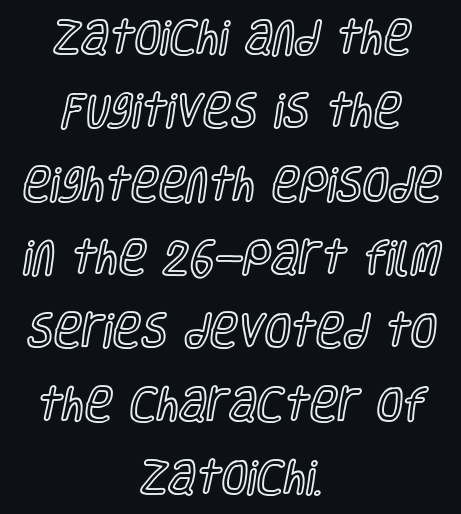
The rag falls on both sides of this text block equally. A bare baseline throughout the passage. The lines are spread far apart with generous leading.
